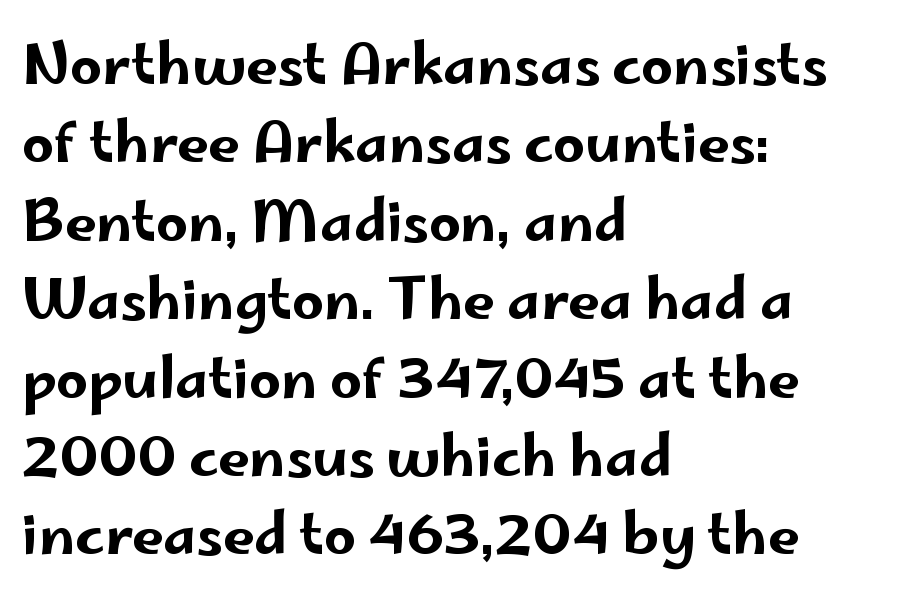
{"serif": "no", "italic": "no", "width": "wide", "stroke_contrast": "low", "x_height": "small", "monospaced": "no", "underline": "no", "align": "left", "line_spacing": "normal", "line_spacing_ratio": 1.4, "letter_spacing": "normal", "letter_spacing_em": 0.0, "glyph_px": 56}
